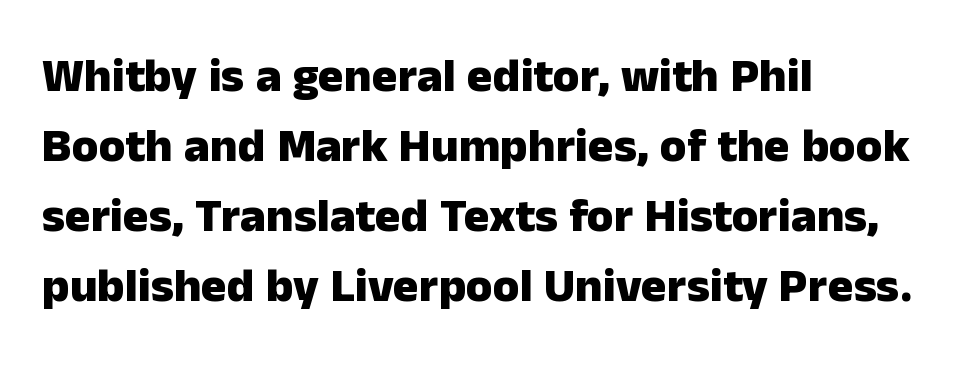
{"serif": "no", "italic": "no", "bold": "yes", "weight": "heavy", "width": "normal", "stroke_contrast": "low", "x_height": "medium", "monospaced": "no", "underline": "no", "align": "left", "line_spacing": "normal", "line_spacing_ratio": 1.46, "letter_spacing": "normal", "letter_spacing_em": 0.0, "glyph_px": 48}
